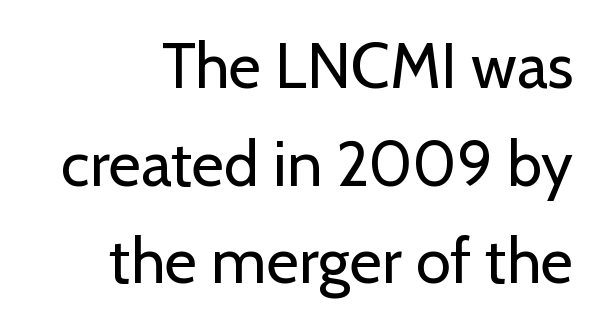
Are there feet on the stems? There aren't — it's a sans. In terms of leading, this rendering sits right in the middle. On a weight scale, this lands at 450 or below. Is this a fixed-width face? No — the glyphs have proportional, varying widths. Tracking here is standard; glyphs follow each other at the usual distance.
